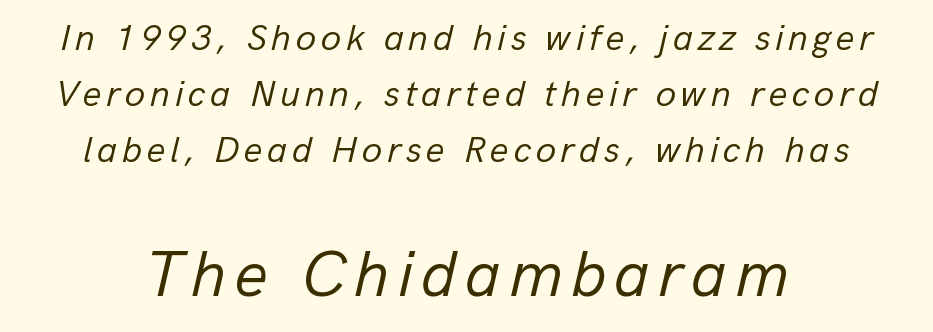
{"italic": "yes", "lean": "right", "slant_degrees": 13, "bold": "no", "weight": "regular", "width": "normal", "stroke_contrast": "low", "x_height": "medium", "monospaced": "no", "underline": "no", "line_spacing": "normal", "line_spacing_ratio": 1.52, "larger_block": "second", "size_ratio": 1.76, "glyph_px": 65}
